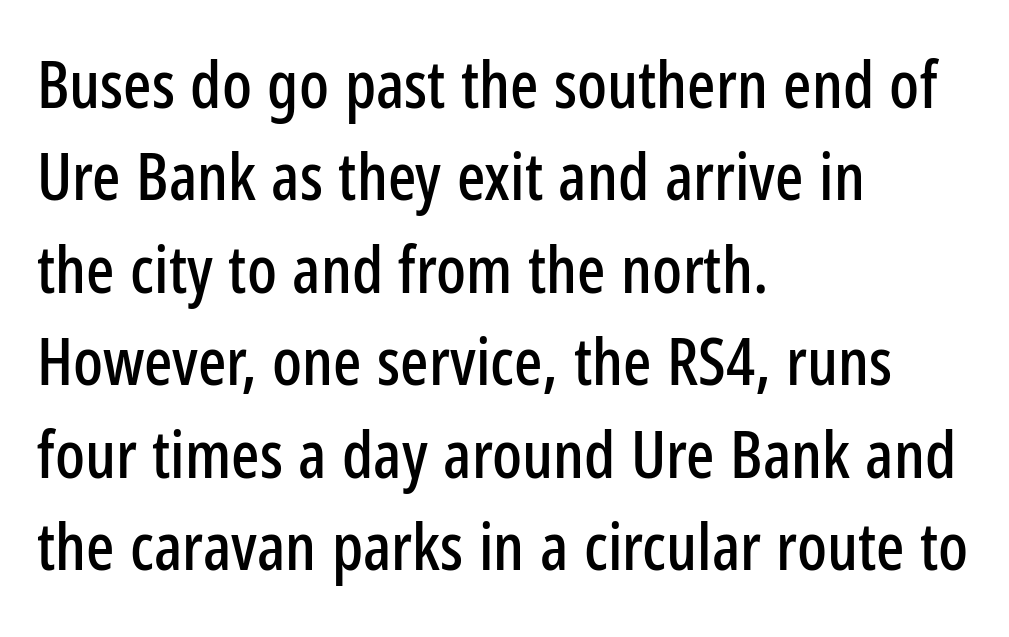
The lines sit at an ordinary, default distance from one another. The face used here is proportionally spaced, like ordinary book or web type. Characters follow at the spacing the type designer built in. Type without underlining.
